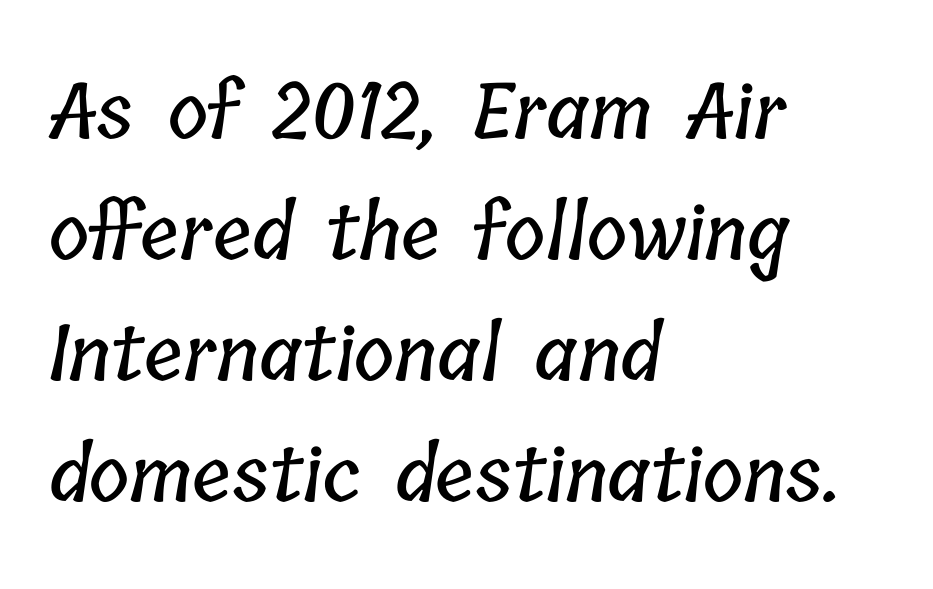
The image shows 77 px condensed type; set left-aligned, normal line spacing (1.57x), normal letter spacing, not underlined; low stroke contrast and a medium x-height.
